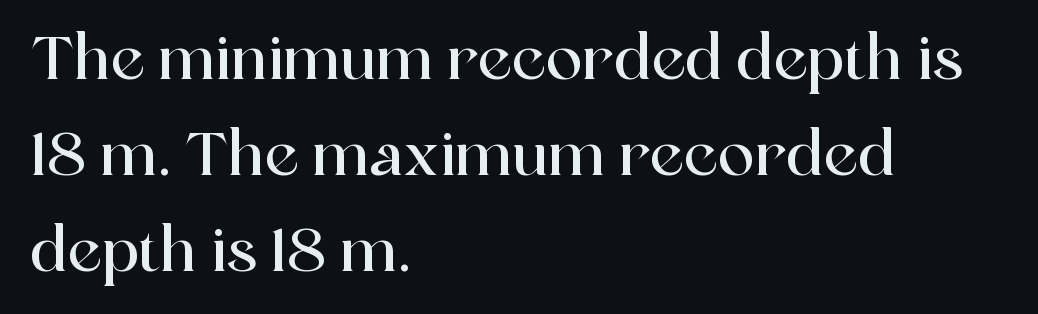
{"serif": "yes", "italic": "no", "width": "normal", "x_height": "medium", "monospaced": "no", "underline": "no", "align": "left", "line_spacing": "normal", "line_spacing_ratio": 1.57, "letter_spacing": "normal", "letter_spacing_em": 0.0, "glyph_px": 61}
